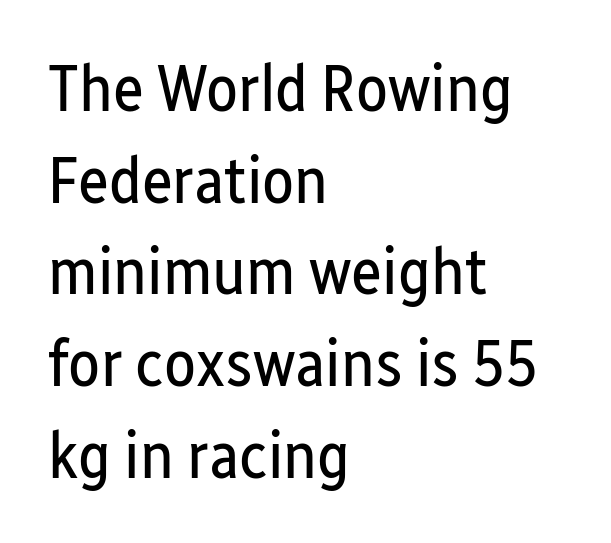
Q: Is the text bold? A: No.
Q: Is the text italic (slanted)? A: No, it is upright.
Q: Is the typeface a serif or a sans-serif typeface? A: Sans-serif.
Q: Is the text underlined? A: No.
Q: How is the paragraph aligned? A: Left-aligned.
Q: Is the spacing between letters normal or unusually wide? A: Normal.
Q: Is the spacing between lines tight, normal or loose? A: Normal.
Q: Width (condensed, normal, or wide)? A: Condensed.
Q: Stroke contrast? A: Low.
Q: x-height? A: Medium.
Q: Monospaced? A: No.
